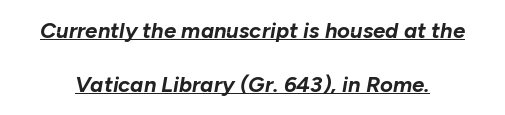
The image shows 22 px bold type, italic (leaning right); set loose line spacing (2.44x), normal letter spacing, underlined.
